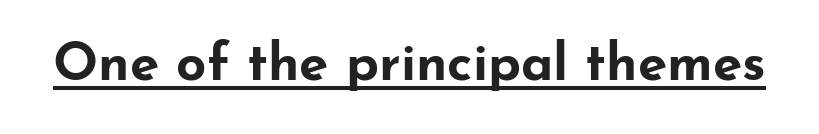
The image shows 53 px bold, wide sans-serif type, upright; set normal letter spacing, underlined; low stroke contrast and a small x-height.
